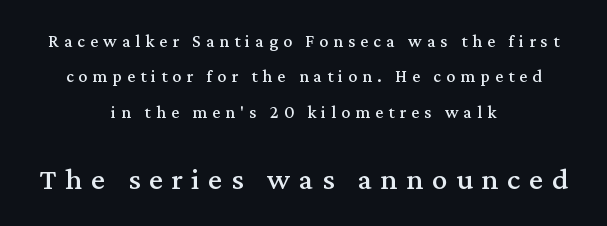
{"serif": "yes", "italic": "no", "width": "normal", "stroke_contrast": "medium", "x_height": "medium", "monospaced": "no", "underline": "no", "align": "center", "line_spacing": "loose", "line_spacing_ratio": 1.96, "letter_spacing": "wide", "letter_spacing_em": 0.28, "larger_block": "second", "size_ratio": 1.72, "glyph_px": 31}
